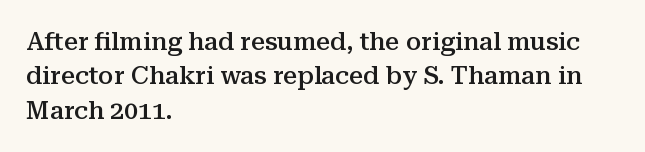
The image shows 25 px text type, upright; set left-aligned, normal line spacing (1.38x), normal letter spacing, not underlined.
